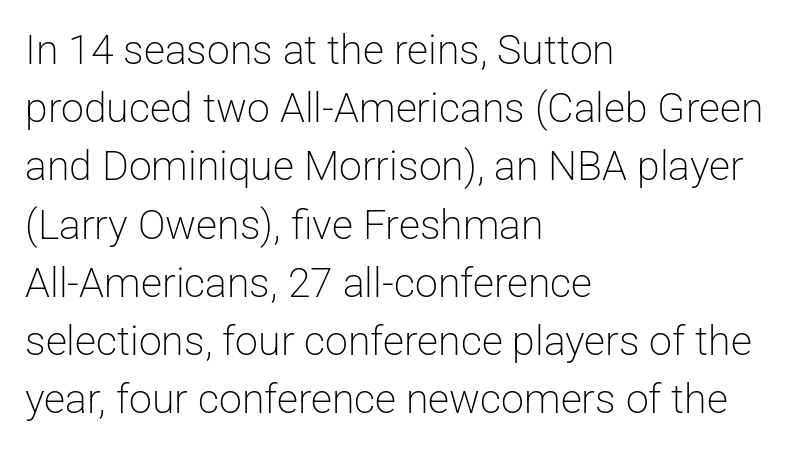
Q: Is the text bold? A: No.
Q: Is the text italic (slanted)? A: No, it is upright.
Q: Is the typeface a serif or a sans-serif typeface? A: Sans-serif.
Q: Is the text underlined? A: No.
Q: How is the paragraph aligned? A: Left-aligned.
Q: Is the spacing between letters normal or unusually wide? A: Normal.
Q: Is the spacing between lines tight, normal or loose? A: Normal.
Q: Width (condensed, normal, or wide)? A: Normal.
Q: Stroke contrast? A: Low.
Q: x-height? A: Medium.
Q: Monospaced? A: No.
